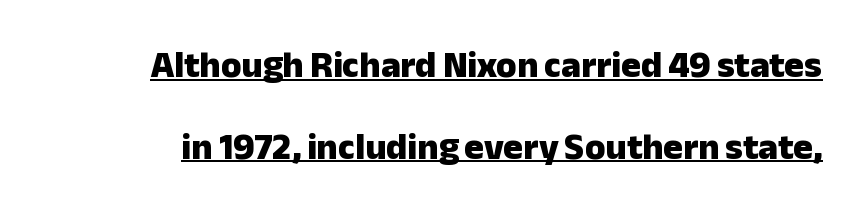
{"serif": "no", "italic": "no", "bold": "yes", "weight": "heavy", "width": "normal", "stroke_contrast": "low", "x_height": "medium", "monospaced": "no", "underline": "yes", "align": "right", "line_spacing": "loose", "line_spacing_ratio": 2.21, "letter_spacing": "normal", "letter_spacing_em": 0.0, "glyph_px": 37}
